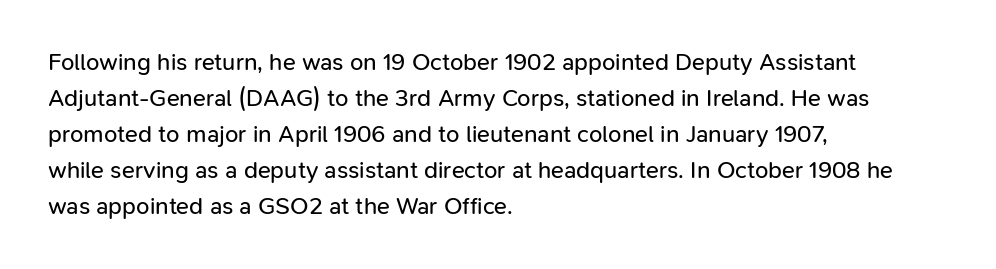
The image shows 24 px text type, upright; set left-aligned, normal line spacing (1.5x), normal letter spacing, not underlined.
